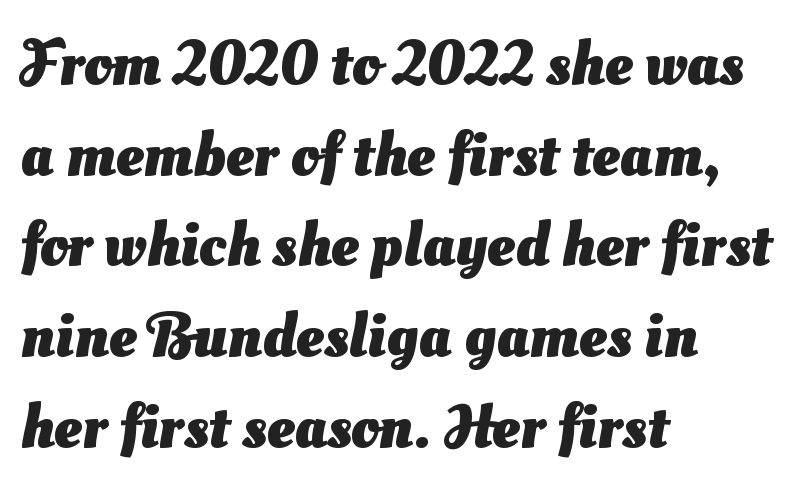
Q: Is the text bold? A: Yes.
Q: Is the typeface a serif or a sans-serif typeface? A: Sans-serif.
Q: Is the text underlined? A: No.
Q: How is the paragraph aligned? A: Left-aligned.
Q: Is the spacing between letters normal or unusually wide? A: Normal.
Q: Is the spacing between lines tight, normal or loose? A: Normal.
Q: Width (condensed, normal, or wide)? A: Normal.
Q: Stroke contrast? A: Medium.
Q: x-height? A: Small.
Q: Monospaced? A: No.
